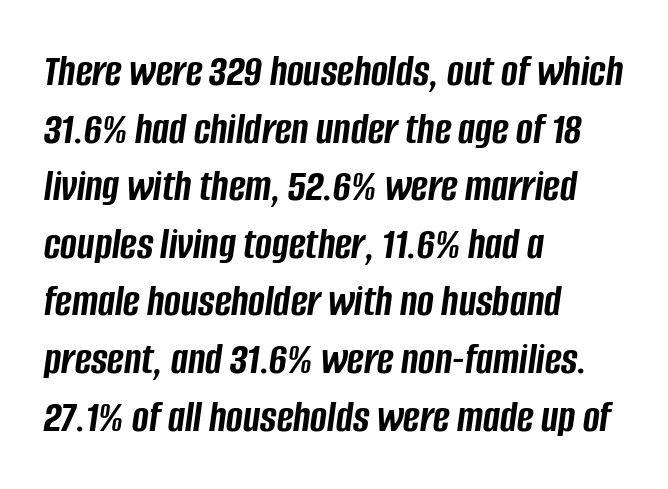
The image shows 45 px semibold, condensed type, italic (leaning right); set left-aligned, normal line spacing (1.28x), normal letter spacing, not underlined; low stroke contrast and a large x-height.
